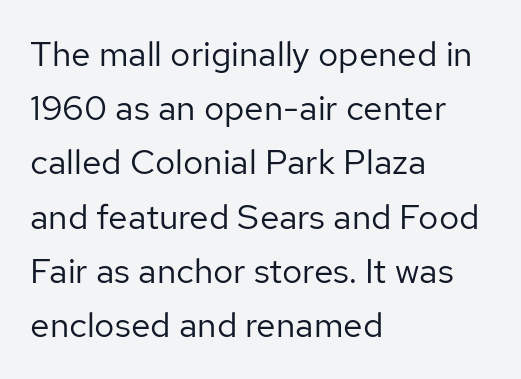
Q: Is the text bold? A: No.
Q: Is the text italic (slanted)? A: No, it is upright.
Q: Is the typeface a serif or a sans-serif typeface? A: Sans-serif.
Q: Is the text underlined? A: No.
Q: How is the paragraph aligned? A: Left-aligned.
Q: Is the spacing between letters normal or unusually wide? A: Normal.
Q: Is the spacing between lines tight, normal or loose? A: Normal.
Q: Width (condensed, normal, or wide)? A: Normal.
Q: Stroke contrast? A: Low.
Q: x-height? A: Medium.
Q: Monospaced? A: No.
